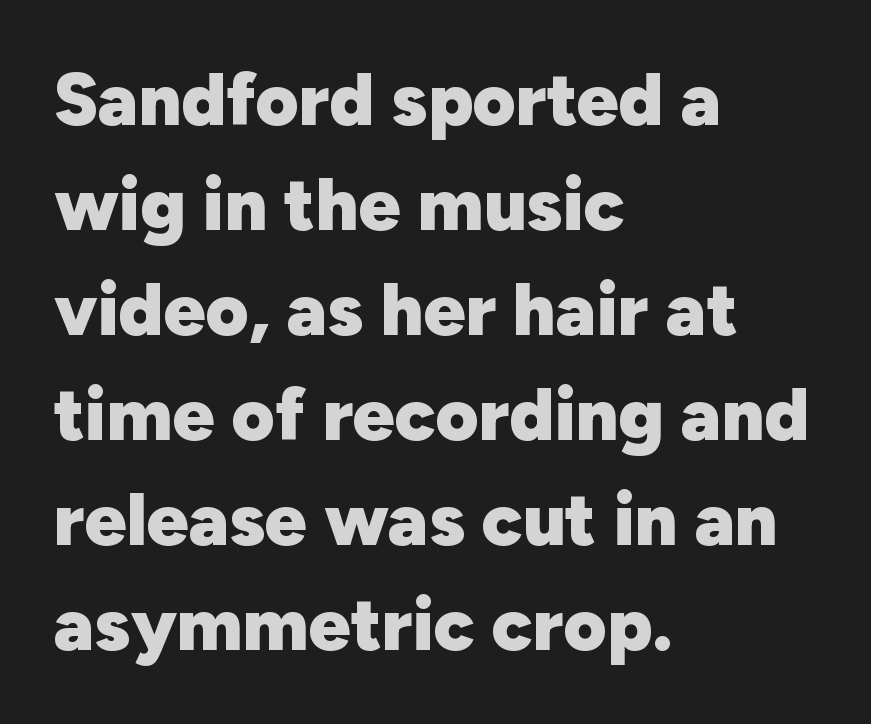
The image shows 74 px heavy sans-serif type, upright; set left-aligned, normal line spacing (1.42x), normal letter spacing, not underlined; low stroke contrast and a medium x-height.
